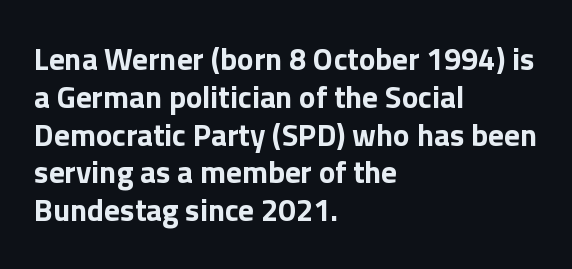
The passage shown has conventional tracking throughout. Note: no serifs on the glyphs. Every row of glyphs begins at an identical x-position on the left. Each row of text sits above clean, open space.
